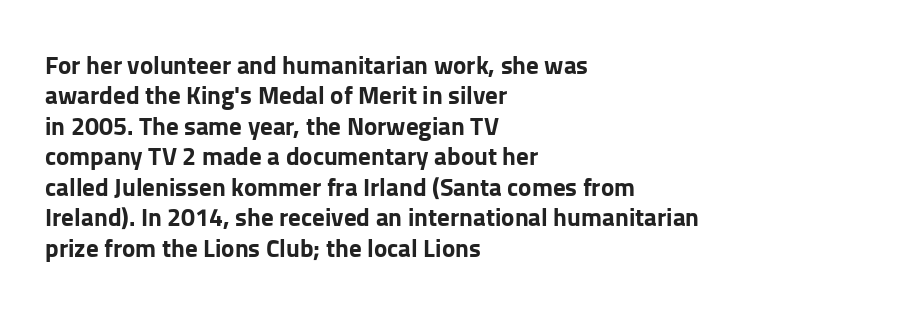
{"italic": "no", "bold": "yes", "underline": "no", "align": "left", "line_spacing_ratio": 1.22, "letter_spacing": "normal", "letter_spacing_em": 0.0, "glyph_px": 25}
